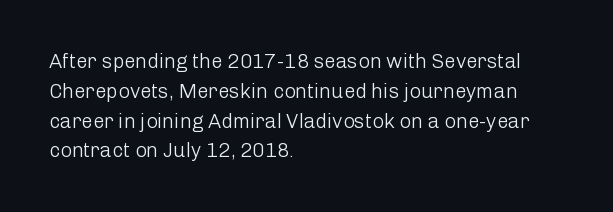
Q: Is the text bold? A: No.
Q: Is the text italic (slanted)? A: No, it is upright.
Q: Is the text underlined? A: No.
Q: How is the paragraph aligned? A: Left-aligned.
Q: Is the spacing between letters normal or unusually wide? A: Normal.
Q: Is the spacing between lines tight, normal or loose? A: Normal.
